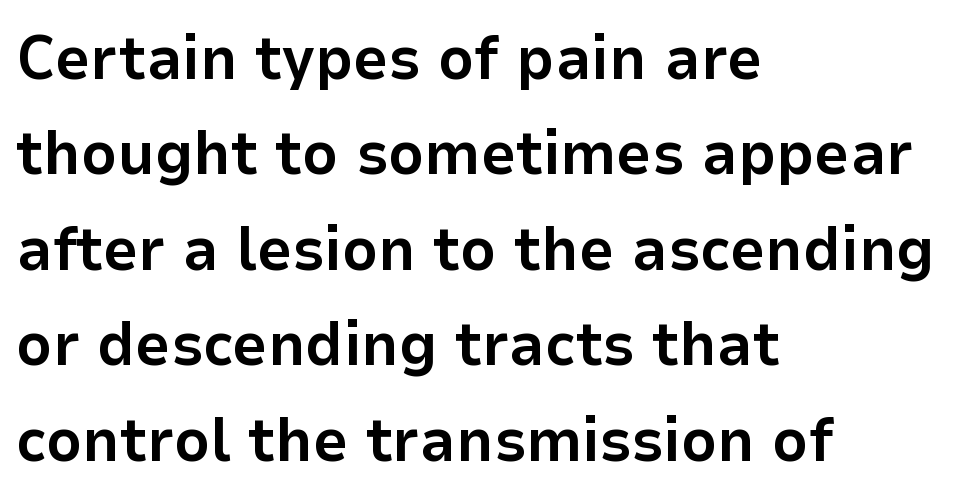
{"serif": "no", "italic": "no", "bold": "yes", "weight": "bold", "width": "normal", "stroke_contrast": "low", "x_height": "medium", "monospaced": "no", "underline": "no", "align": "left", "line_spacing": "normal", "line_spacing_ratio": 1.54, "letter_spacing": "normal", "letter_spacing_em": 0.0, "glyph_px": 62}
